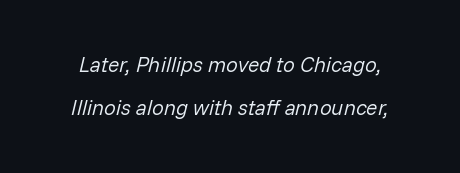
Q: Is the text bold? A: No.
Q: Is the text italic (slanted)? A: Yes, it leans right by about 14 degrees.
Q: Is the text underlined? A: No.
Q: Is the spacing between letters normal or unusually wide? A: Normal.
Q: Is the spacing between lines tight, normal or loose? A: Loose.
